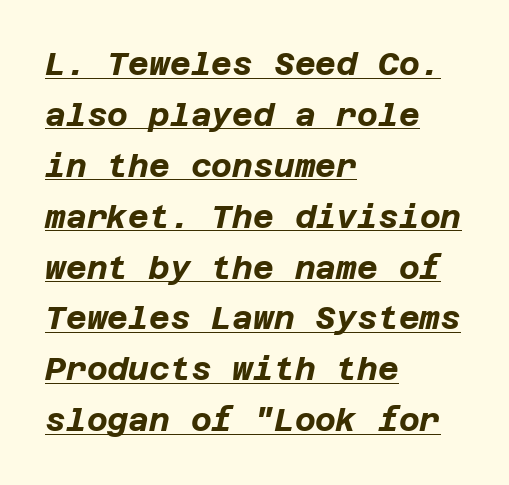
The image shows 32 px bold type, italic (leaning right); set left-aligned, normal line spacing (1.59x), normal letter spacing, underlined; low stroke contrast and a large x-height.
